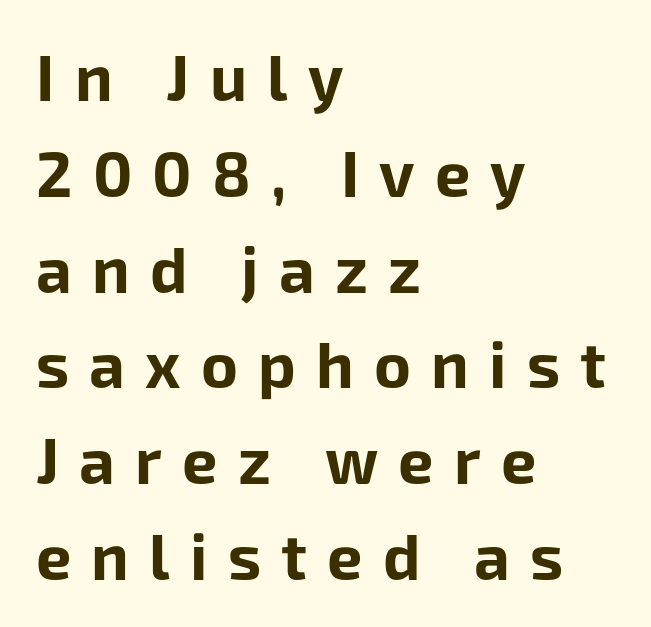
{"serif": "no", "italic": "no", "bold": "yes", "weight": "bold", "width": "normal", "stroke_contrast": "low", "x_height": "medium", "monospaced": "no", "underline": "no", "align": "left", "line_spacing": "normal", "line_spacing_ratio": 1.52, "letter_spacing": "wide", "letter_spacing_em": 0.32, "glyph_px": 63}
